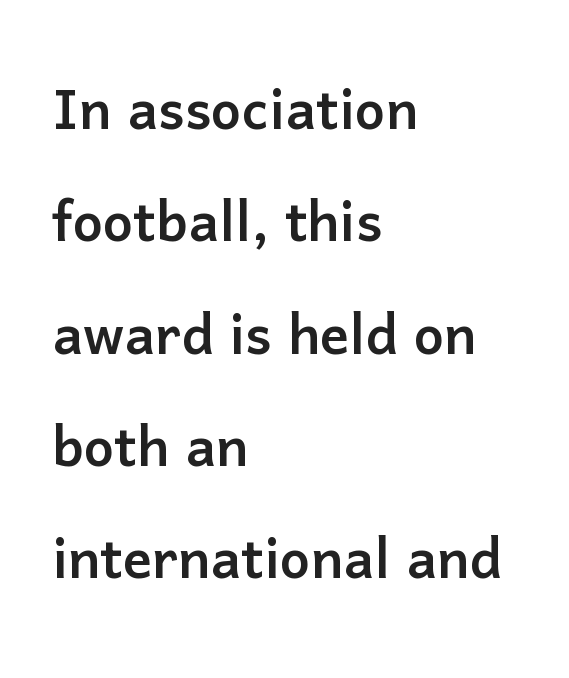
Proportional: the letters do not fall into vertical columns. Each word holds together tightly as a unit, with standard inter-letter gaps. The line-height multiplier appears to be the usual default. The rendering anchors every line to the left-hand side. A typesetter would mark this as roman, not italic.
